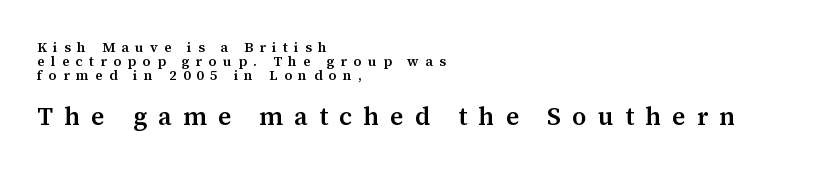
The lines are quadded left. Block two is the big one; block one sits smaller above it. Caption: semibold face, moderately heavy strokes. Descenders are the only things crossing below the line.
